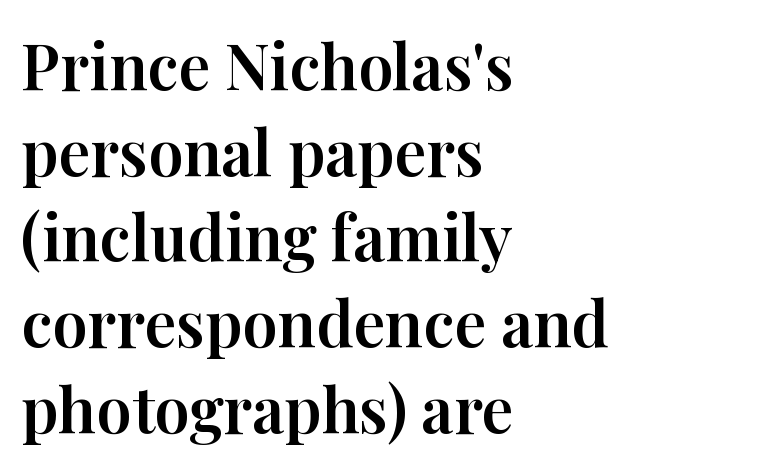
{"serif": "yes", "italic": "no", "width": "normal", "stroke_contrast": "high", "x_height": "medium", "monospaced": "no", "underline": "no", "align": "left", "line_spacing": "normal", "line_spacing_ratio": 1.36, "letter_spacing": "normal", "letter_spacing_em": 0.0, "glyph_px": 63}
